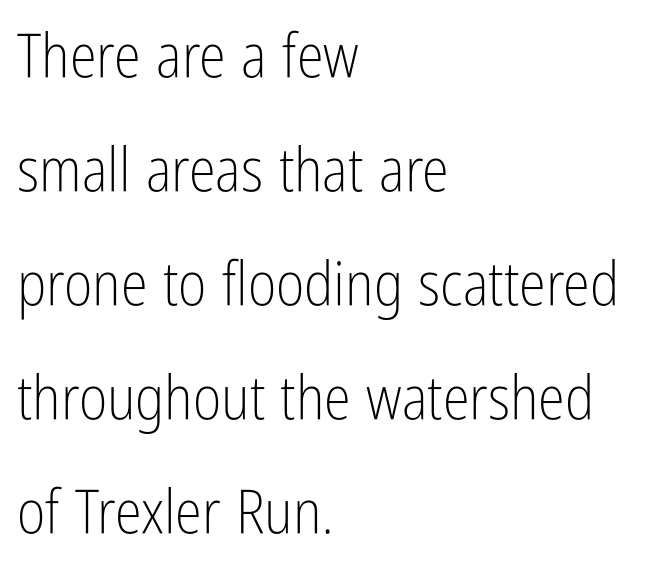
{"serif": "no", "italic": "no", "bold": "no", "weight": "light", "width": "condensed", "stroke_contrast": "low", "x_height": "medium", "monospaced": "no", "underline": "no", "align": "left", "line_spacing_ratio": 1.87, "letter_spacing": "normal", "letter_spacing_em": 0.0, "glyph_px": 61}
